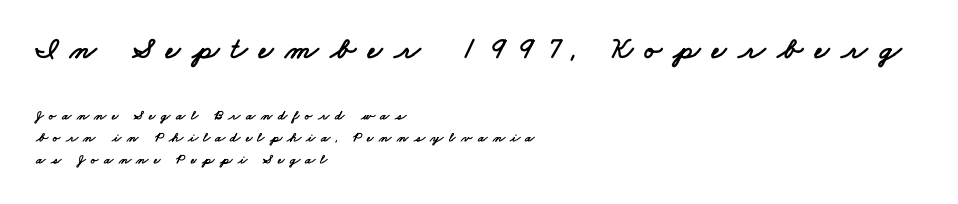
{"serif": "no", "width": "wide", "stroke_contrast": "low", "x_height": "small", "monospaced": "no", "underline": "no", "align": "left", "line_spacing": "normal", "line_spacing_ratio": 1.56, "letter_spacing": "wide", "letter_spacing_em": 0.38, "larger_block": "first", "size_ratio": 2.21, "glyph_px": 31}
